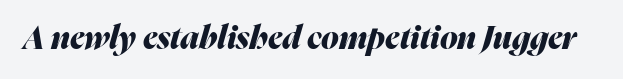
Descenders hang freely into open space. Is the letter spacing exaggerated? No — it looks like the ordinary default. Students, this is bold: see how much ink each stroke carries. Emphasis-style slanted type is in use. The letters advance in unequal steps, a hallmark of proportional type.
